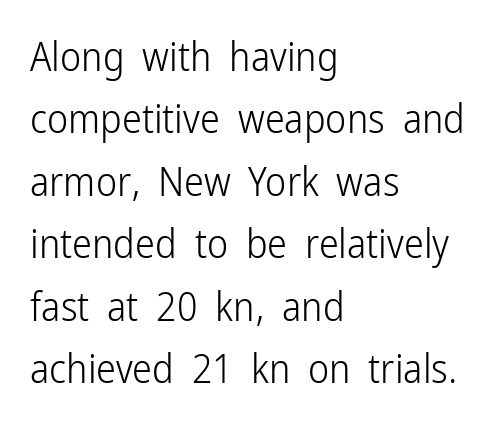
You could not count columns in this text — the font is proportionally spaced. Stroke thickness stays within the range of a standard reading face or lighter. Posture: straight, roman, zero tilt. A typesetter would call this zero additional tracking. The type family on display is of the sans-serif kind.
